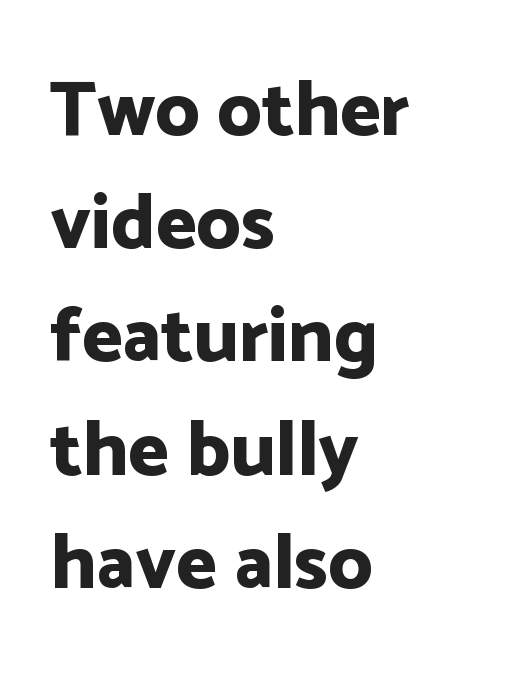
{"serif": "no", "italic": "no", "bold": "yes", "weight": "bold", "width": "normal", "stroke_contrast": "low", "x_height": "medium", "monospaced": "no", "underline": "no", "align": "left", "line_spacing": "normal", "line_spacing_ratio": 1.47, "letter_spacing": "normal", "letter_spacing_em": 0.0, "glyph_px": 77}
